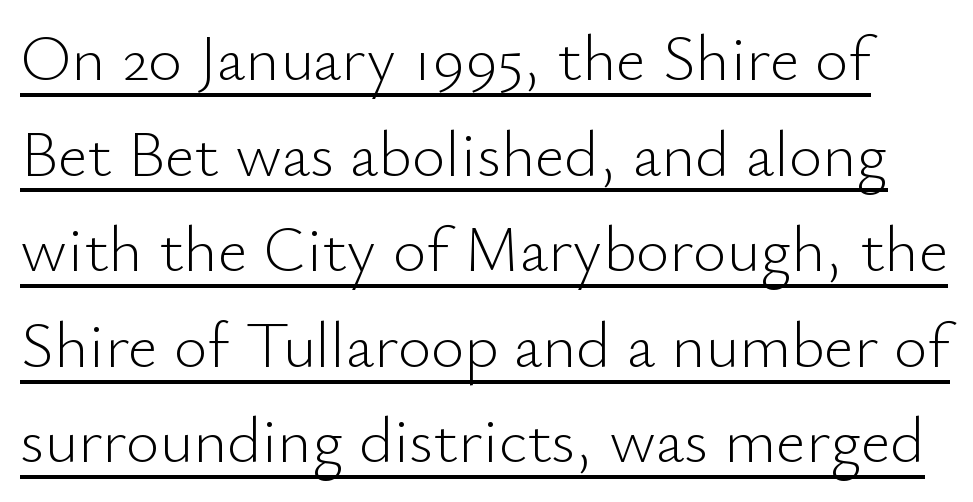
The image shows 65 px light sans-serif type, upright; set normal line spacing (1.47x), normal letter spacing, underlined; low stroke contrast and a small x-height.
